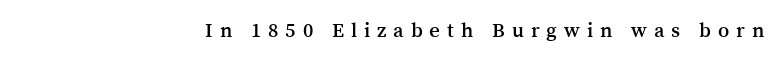
The image shows 21 px text type, upright; set right-aligned, unusually wide letter spacing (+0.33 em), not underlined.
